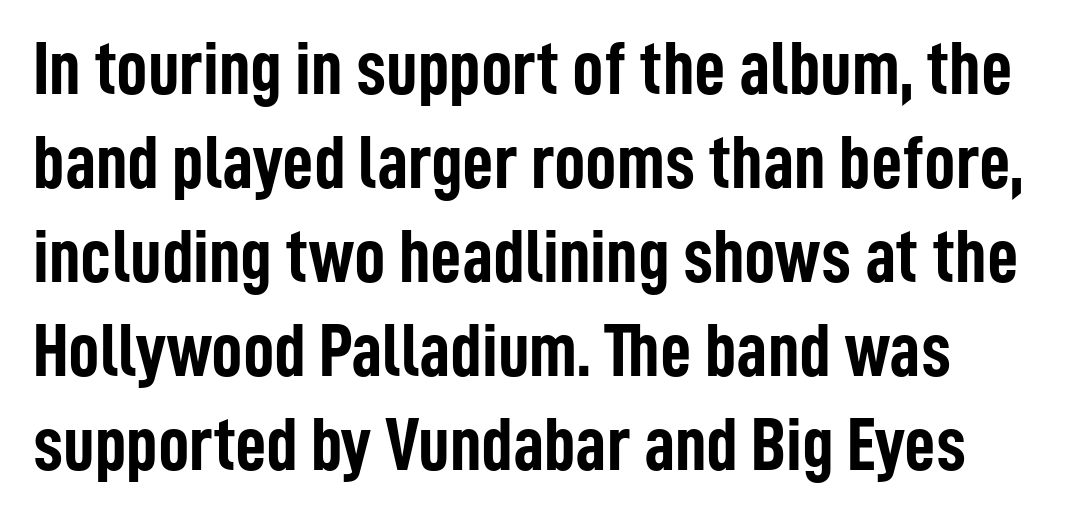
The image shows 77 px semibold, condensed sans-serif type, upright; set line spacing 1.22x, normal letter spacing, not underlined; low stroke contrast and a medium x-height.
